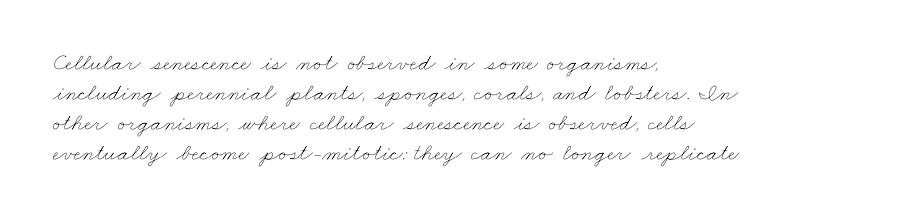
The image shows 24 px text type; set left-aligned, normal line spacing (1.25x), normal letter spacing, not underlined.
